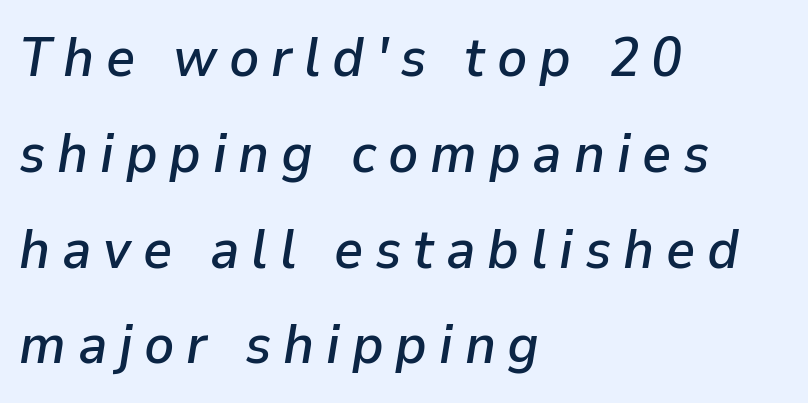
{"italic": "yes", "lean": "right", "slant_degrees": 9, "width": "normal", "stroke_contrast": "low", "x_height": "medium", "monospaced": "no", "underline": "no", "align": "left", "line_spacing_ratio": 1.71, "letter_spacing": "wide", "letter_spacing_em": 0.21, "glyph_px": 56}
